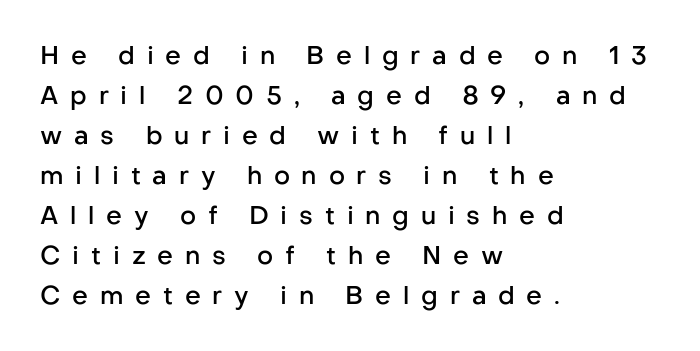
The letters are semibold — heavier than regular but short of a full bold. Line beginnings align vertically; line endings do not. How are the letters spaced? Widely, with obvious added tracking. The foot of each line stays bare and open. What's the leading like? Ordinary, nothing unusual. Characters remain perfectly vertical along every line.
